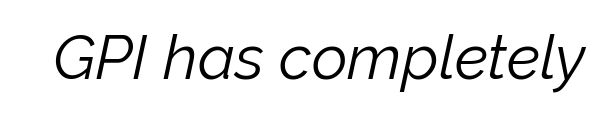
{"italic": "yes", "lean": "right", "slant_degrees": 12, "bold": "no", "weight": "light", "width": "normal", "stroke_contrast": "low", "x_height": "medium", "monospaced": "no", "underline": "no", "letter_spacing": "normal", "letter_spacing_em": 0.0, "glyph_px": 62}
